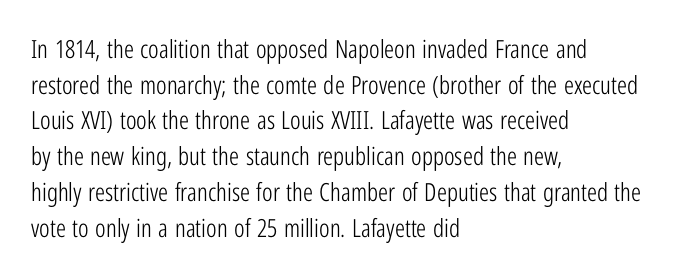
Q: Is the text bold? A: No.
Q: Is the text italic (slanted)? A: No, it is upright.
Q: Is the text underlined? A: No.
Q: How is the paragraph aligned? A: Left-aligned.
Q: Is the spacing between letters normal or unusually wide? A: Normal.
Q: Is the spacing between lines tight, normal or loose? A: Normal.
